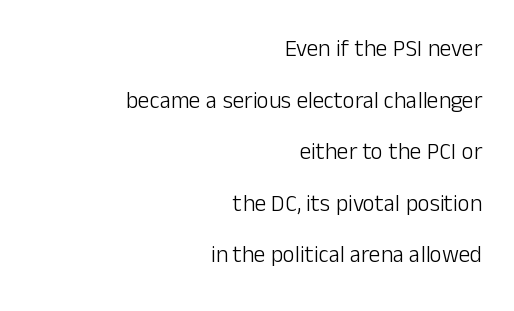
Q: Is the text bold? A: No.
Q: Is the text italic (slanted)? A: No, it is upright.
Q: Is the text underlined? A: No.
Q: How is the paragraph aligned? A: Right-aligned.
Q: Is the spacing between letters normal or unusually wide? A: Normal.
Q: Is the spacing between lines tight, normal or loose? A: Loose.
